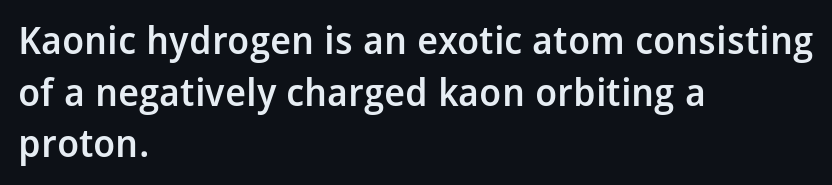
Q: Is the text bold? A: Semi-bold.
Q: Is the text italic (slanted)? A: No, it is upright.
Q: Is the typeface a serif or a sans-serif typeface? A: Sans-serif.
Q: Is the text underlined? A: No.
Q: How is the paragraph aligned? A: Left-aligned.
Q: Is the spacing between letters normal or unusually wide? A: Normal.
Q: Is the spacing between lines tight, normal or loose? A: Normal.
Q: Width (condensed, normal, or wide)? A: Normal.
Q: Stroke contrast? A: Low.
Q: x-height? A: Medium.
Q: Monospaced? A: No.
